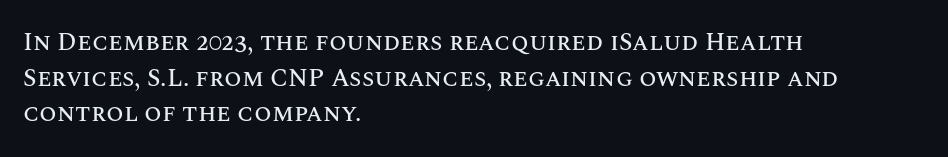
The image shows 25 px text type, upright; set left-aligned, normal line spacing (1.43x), normal letter spacing, not underlined.
